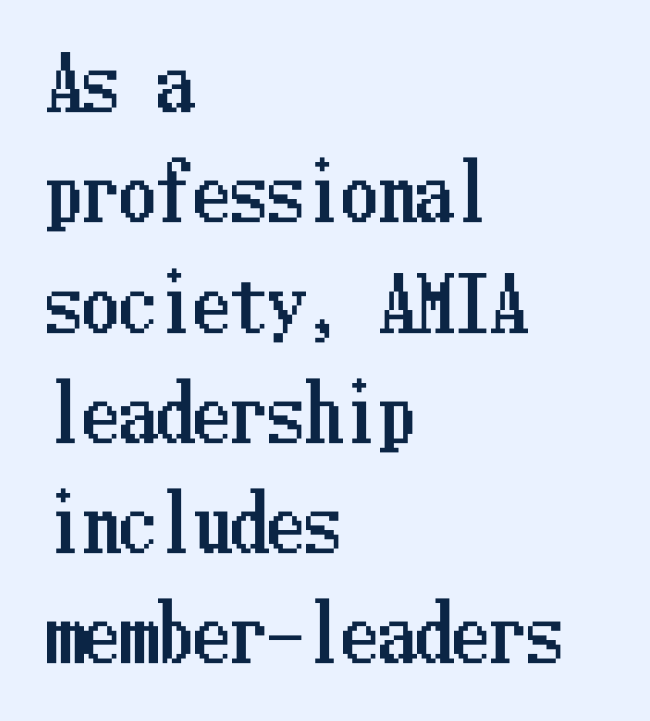
{"italic": "no", "width": "condensed", "stroke_contrast": "low", "x_height": "medium", "underline": "no", "align": "left", "line_spacing": "normal", "line_spacing_ratio": 1.49, "letter_spacing": "normal", "letter_spacing_em": 0.0, "glyph_px": 74}
